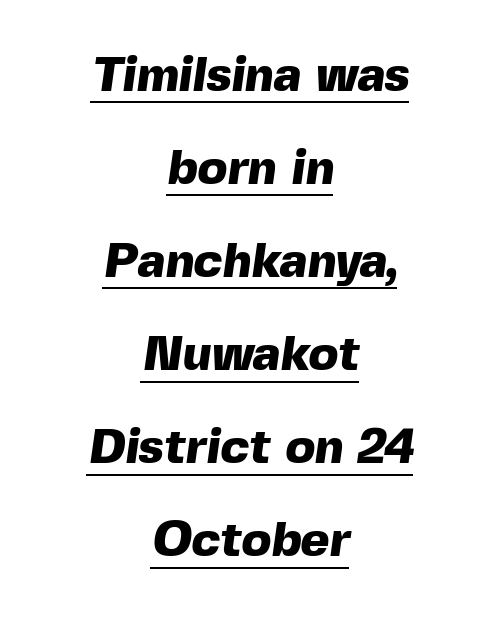
Every row of glyphs is offset so its center matches the block's center. This sample trades compactness for vertical openness between lines. The typesetter has applied underlining to the passage shown. The font family rendered here belongs to the sans-serif group. The characters look thick and weighty, a clear bold. Spacing verdict: proportional, widths tailored to each character.
